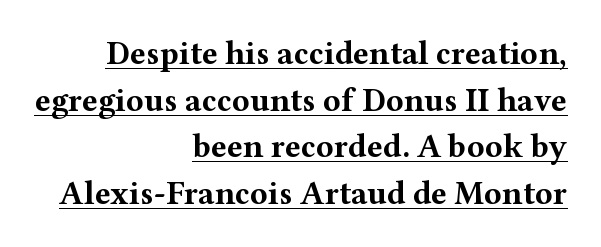
The image shows 33 px bold, wide serif type, upright; set right-aligned, normal line spacing (1.41x), normal letter spacing, underlined; medium stroke contrast and a medium x-height.
